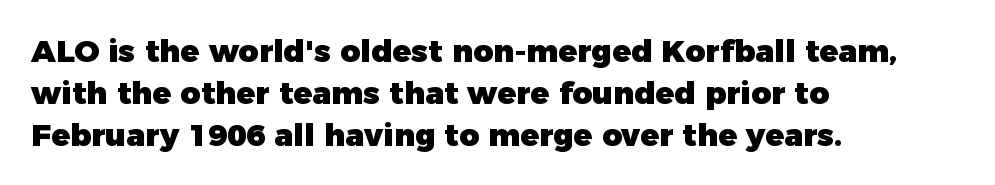
Evenly set lines give the paragraph a standard silhouette. Between one letter and the next there's only the usual sliver of space. The baseline area is clear. Typesetter's note: full bold, strokes at maximum text heaviness. Looks like regular typesetting: each glyph gets only the width it needs.
